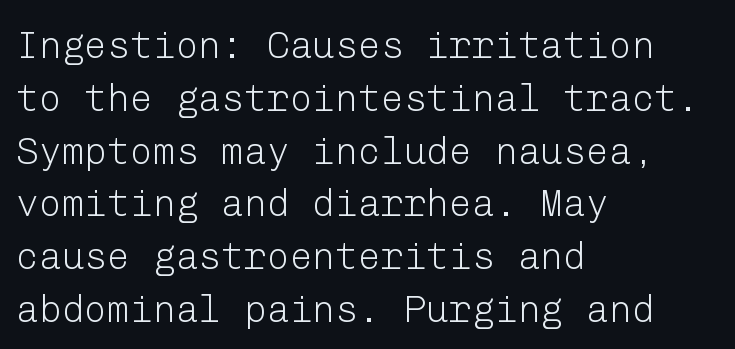
{"serif": "no", "italic": "no", "bold": "no", "weight": "light", "width": "normal", "stroke_contrast": "low", "x_height": "medium", "underline": "no", "align": "left", "line_spacing": "normal", "line_spacing_ratio": 1.39, "letter_spacing": "normal", "letter_spacing_em": 0.0, "glyph_px": 38}
